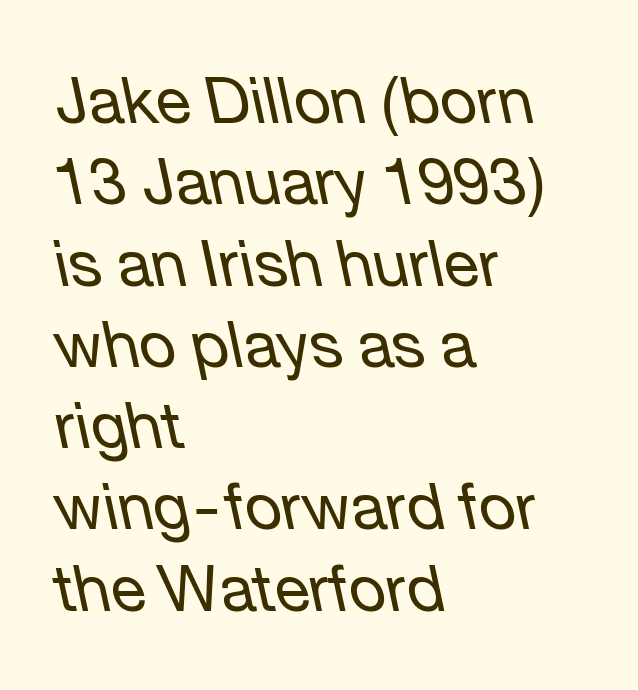
Q: Is the text bold? A: No.
Q: Is the text italic (slanted)? A: Yes, it leans left by about 12 degrees.
Q: Is the text underlined? A: No.
Q: How is the paragraph aligned? A: Left-aligned.
Q: Is the spacing between letters normal or unusually wide? A: Normal.
Q: Is the spacing between lines tight, normal or loose? A: Normal.
Q: Width (condensed, normal, or wide)? A: Normal.
Q: Stroke contrast? A: Low.
Q: x-height? A: Medium.
Q: Monospaced? A: No.
